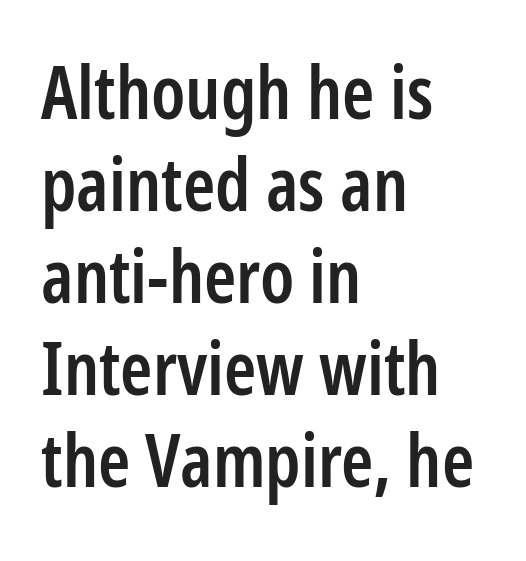
{"serif": "no", "italic": "no", "bold": "semi", "weight": "semibold", "width": "condensed", "stroke_contrast": "low", "x_height": "medium", "monospaced": "no", "underline": "no", "align": "left", "line_spacing": "normal", "line_spacing_ratio": 1.26, "letter_spacing": "normal", "letter_spacing_em": 0.0, "glyph_px": 73}
